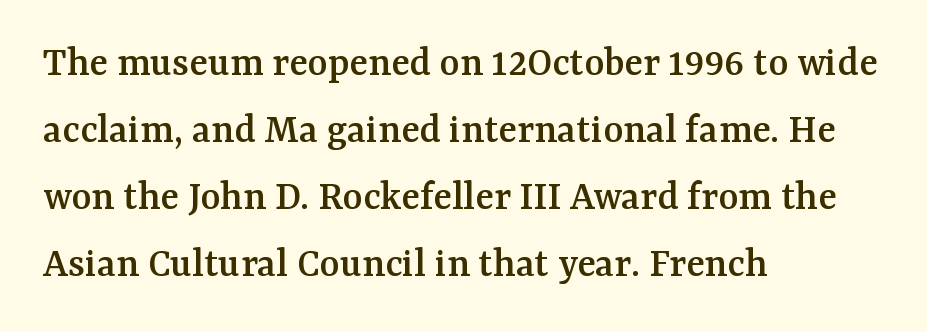
Yep, those are serifs on the letters. Just letters on the line, the space beneath them empty. The passage shown has conventional tracking throughout. This block has exactly the height ordinary leading produces. The rag falls on the right side of this text block. Quick note: not italic, upright.
